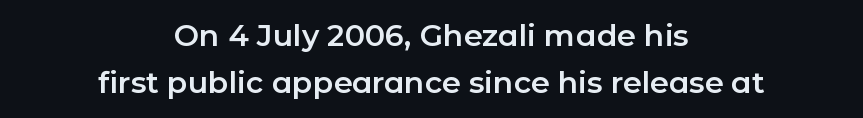
{"serif": "no", "italic": "no", "width": "normal", "stroke_contrast": "low", "x_height": "medium", "monospaced": "no", "underline": "no", "align": "center", "line_spacing": "normal", "line_spacing_ratio": 1.57, "letter_spacing": "normal", "letter_spacing_em": 0.0, "glyph_px": 30}
